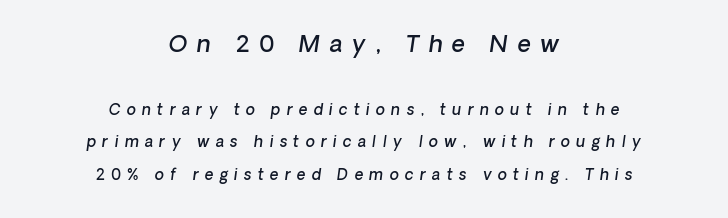
When letters slant like this, we call the style italic. This rendering uses center alignment, leaving both contours irregular but symmetric. The specimen omits any rule beneath the text block's lines. A typesetter would call this heavily tracked-out type. These two chunks differ in scale, with the top chunk taking the larger measure.
